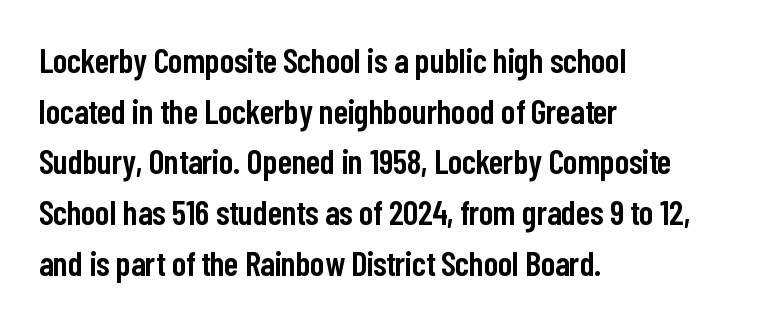
The image shows 34 px semibold, condensed sans-serif type, upright; set left-aligned, normal line spacing (1.49x), normal letter spacing, not underlined; low stroke contrast and a medium x-height.
